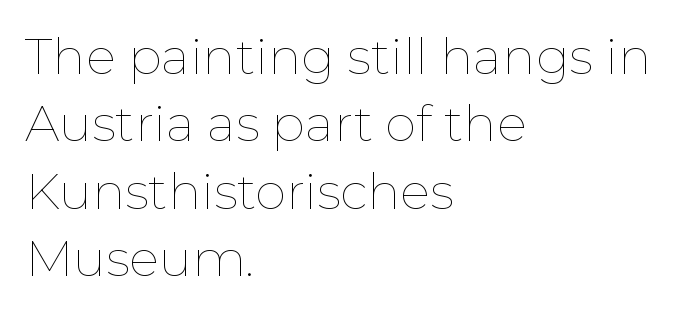
Designer's note — italics off, roman on. Note the varied advance widths — an 'i' is clearly narrower than an 'm'. Compared with a centered layout, this one pins lines to the left instead. Nobody drew a line under any word here.
